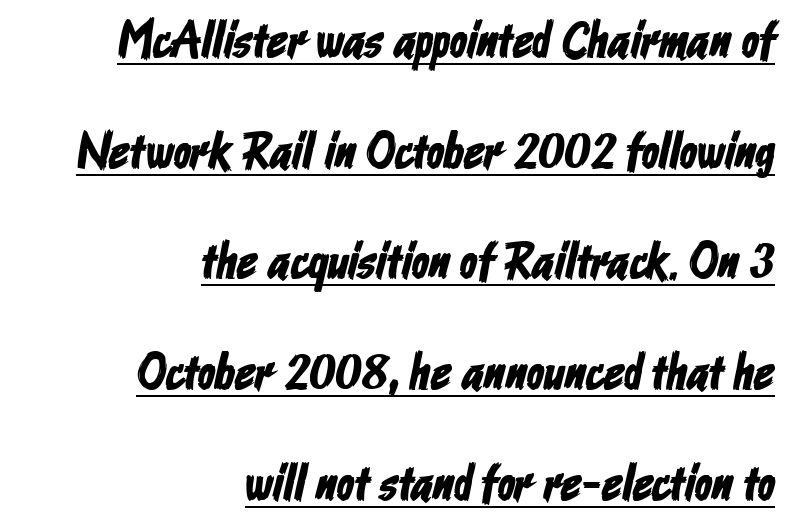
Notice how the passage keeps a crisp vertical edge on the right only. Note the varied advance widths — an 'i' is clearly narrower than an 'm'. The typesetter has applied underlining to the passage shown. In terms of letterform style, serifs are entirely absent. The line texture is even and compact thanks to regular tracking.
